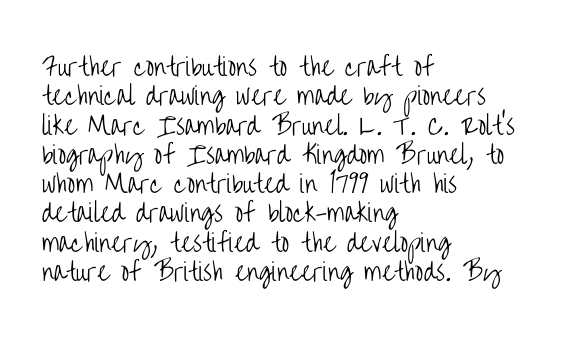
Notice how the stems are strictly vertical — no italics here. Standard letterfit; no display-style spreading of the glyphs. The space beneath each line is pristine and unruled. Counters stay open thanks to moderate or lighter strokes. A classic flush-left, rag-right setting is used for this passage.
